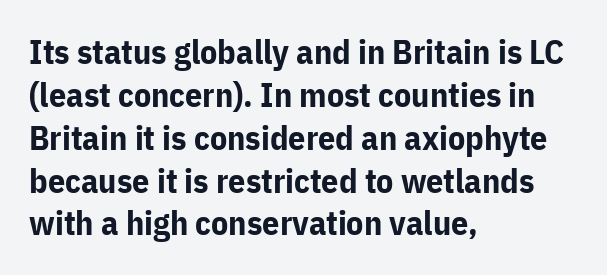
The image shows 34 px bold sans-serif type, upright; set left-aligned, normal line spacing (1.26x), normal letter spacing, not underlined; low stroke contrast and a medium x-height.
